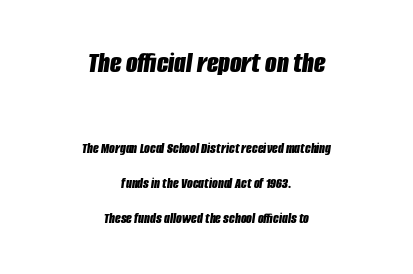
Q: Is the text bold? A: Yes.
Q: Is the text italic (slanted)? A: Yes, it leans right by about 8 degrees.
Q: Is the text underlined? A: No.
Q: How is the paragraph aligned? A: Centered.
Q: Is the spacing between letters normal or unusually wide? A: Normal.
Q: Is the spacing between lines tight, normal or loose? A: Loose.
Q: Which block of text is set in a larger size, the first (top) or the second (bottom)? A: The first (top) one.
Q: Width (condensed, normal, or wide)? A: Condensed.
Q: Stroke contrast? A: Low.
Q: x-height? A: Large.
Q: Monospaced? A: No.
